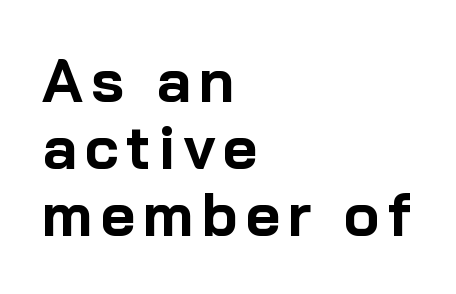
Q: Is the text bold? A: Yes.
Q: Is the text italic (slanted)? A: No, it is upright.
Q: Is the typeface a serif or a sans-serif typeface? A: Sans-serif.
Q: Is the text underlined? A: No.
Q: How is the paragraph aligned? A: Left-aligned.
Q: Is the spacing between lines tight, normal or loose? A: Tight.
Q: Width (condensed, normal, or wide)? A: Normal.
Q: Stroke contrast? A: Low.
Q: x-height? A: Medium.
Q: Monospaced? A: No.
